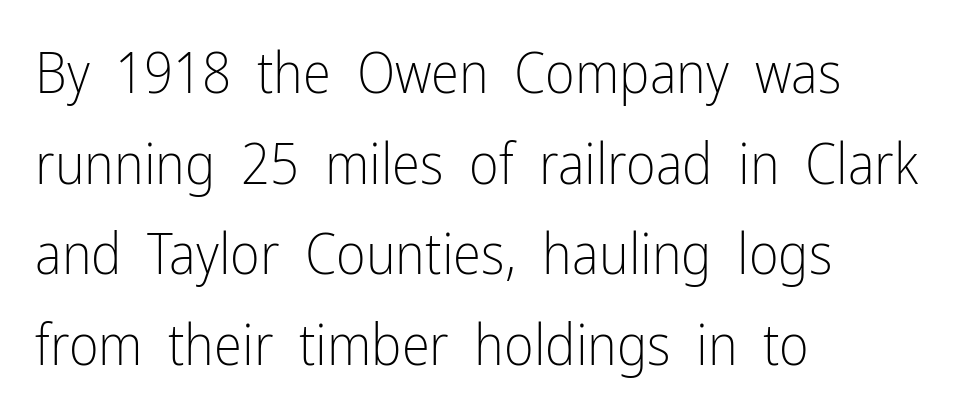
The image shows 57 px light, condensed sans-serif type, upright; set left-aligned, normal line spacing (1.59x), normal letter spacing, not underlined; low stroke contrast and a medium x-height.
